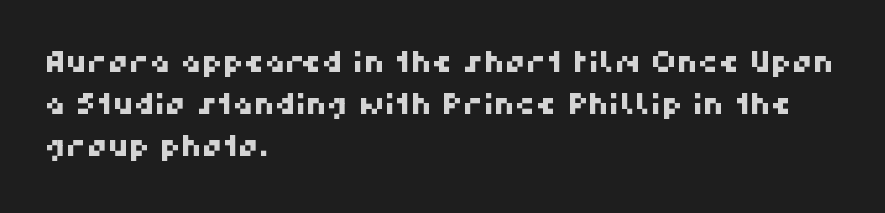
A normal amount of white space separates one row of letters from the next. Each letter keeps its own natural width here, so spacing adapts to shape. The gaps between neighbouring characters are ordinary and unremarkable. The typeface chosen for these lines omits serifs.
